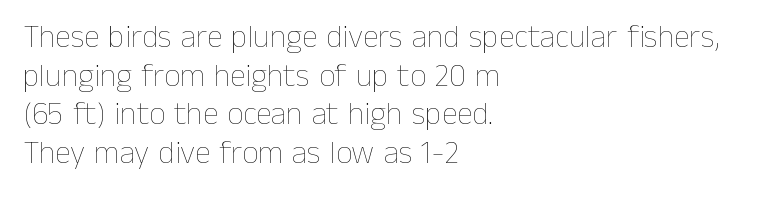
The lettering holds an erect, upright posture throughout. The horizontal fit of the characters is conventional and even. You could not count columns in this text — the font is proportionally spaced. The glyphs are unaccompanied by any horizontal stroke below them. Teacher's note: observe the even left margin — that is flush-left alignment. Weight: in the light-to-regular range.
